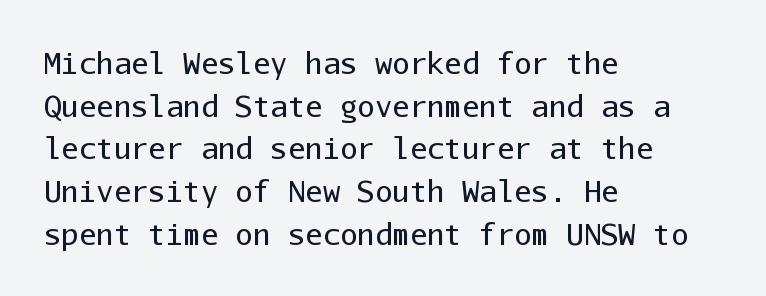
The image shows 29 px regular-weight sans-serif type, upright, monospaced; set left-aligned, normal line spacing (1.47x), normal letter spacing, not underlined; low stroke contrast and a medium x-height.
